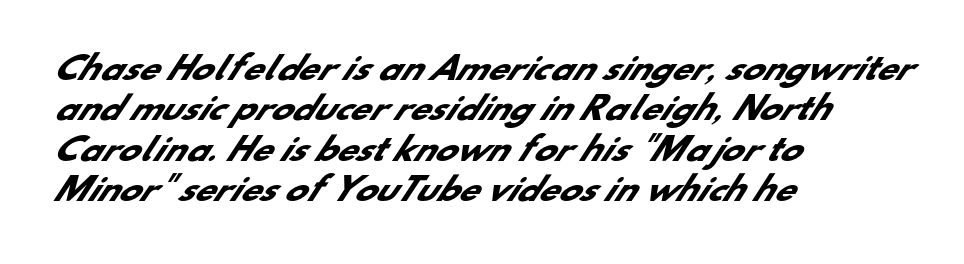
Quick note: underline off. To sum up the face: it is a sans, with no serifs. Horizontal bands of white between lines are of average thickness. Heavy-handed strokes throughout: this text is bold. Does the copy run flush right? No — it runs flush left.
